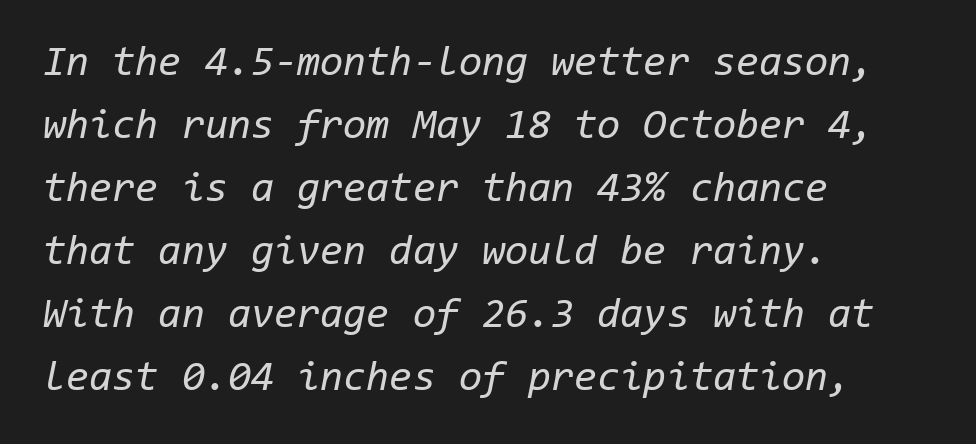
{"italic": "yes", "lean": "right", "slant_degrees": 11, "bold": "no", "weight": "regular", "width": "normal", "stroke_contrast": "low", "x_height": "medium", "monospaced": "yes", "underline": "no", "align": "left", "line_spacing": "normal", "line_spacing_ratio": 1.5, "letter_spacing": "normal", "letter_spacing_em": 0.0, "glyph_px": 42}
